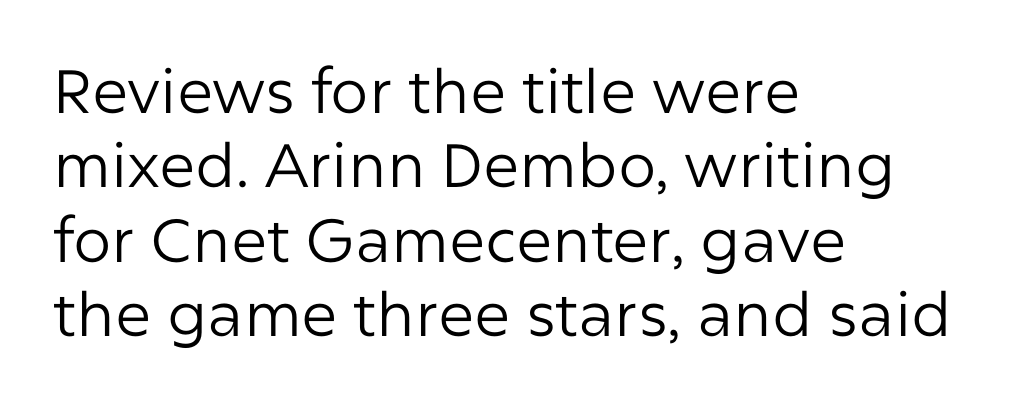
{"serif": "no", "italic": "no", "bold": "no", "weight": "regular", "width": "normal", "stroke_contrast": "low", "x_height": "medium", "monospaced": "no", "underline": "no", "align": "left", "line_spacing_ratio": 1.22, "letter_spacing": "normal", "letter_spacing_em": 0.0, "glyph_px": 61}
